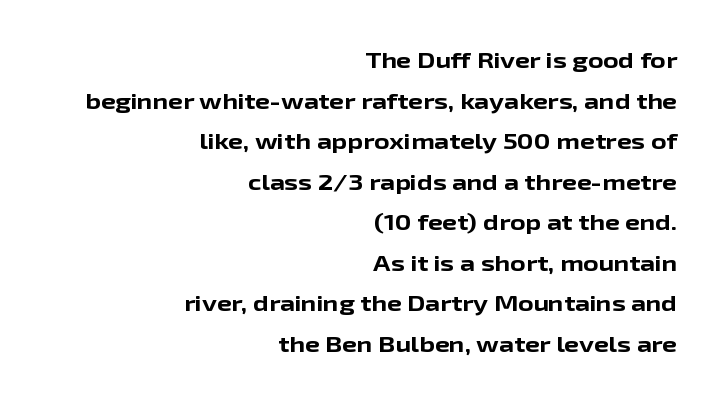
The gaps between neighbouring characters are ordinary and unremarkable. No italicization has been applied; the sample stays upright. Caption: multi-line text, flush right, ragged left. The letters are bold, with thick, heavy strokes. Honestly, the rows look like they've been pulled way apart.
